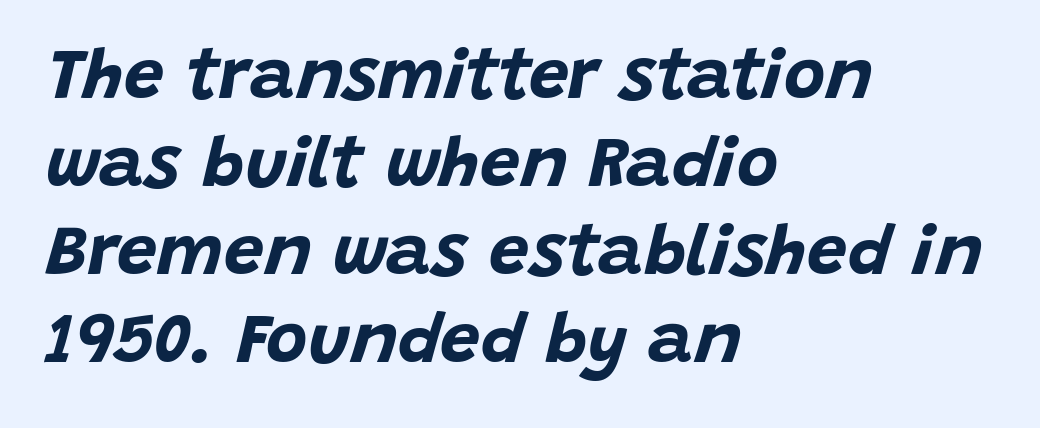
Is the type slanted? Yes — the strokes lean at a clear angle. A typesetter would call this proportional, since set widths differ per character. In terms of letterspacing, this is plain default setting. What weight is shown? A full bold with thick strokes.
